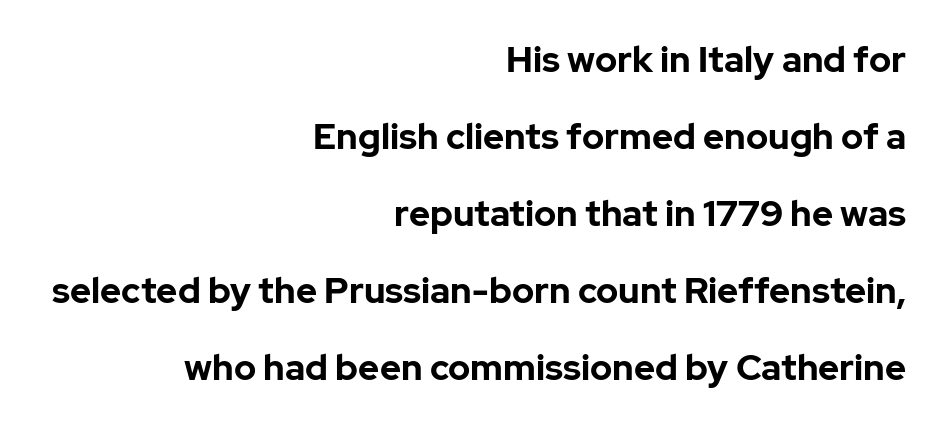
{"serif": "no", "italic": "no", "bold": "yes", "weight": "bold", "width": "normal", "stroke_contrast": "low", "x_height": "medium", "monospaced": "no", "underline": "no", "align": "right", "line_spacing": "loose", "line_spacing_ratio": 2.14, "letter_spacing": "normal", "letter_spacing_em": 0.0, "glyph_px": 36}
